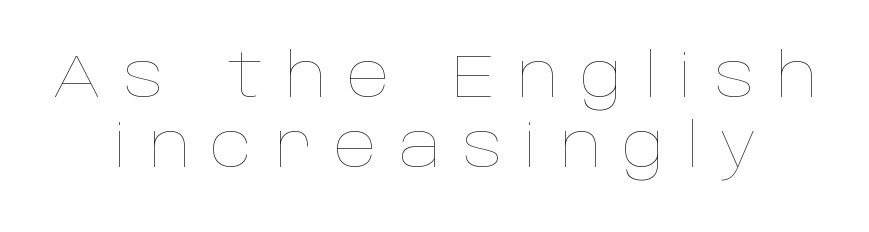
{"italic": "no", "bold": "no", "weight": "thin", "width": "normal", "stroke_contrast": "low", "x_height": "large", "monospaced": "no", "underline": "no", "line_spacing_ratio": 1.17, "letter_spacing": "wide", "letter_spacing_em": 0.36, "glyph_px": 60}
